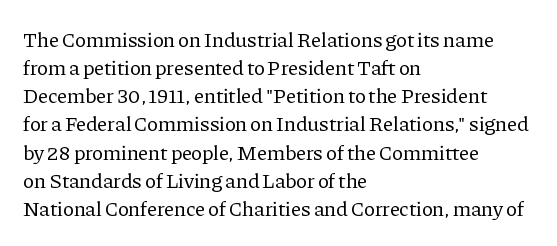
The image shows 21 px text type, upright; set left-aligned, normal line spacing (1.34x), normal letter spacing, not underlined.
